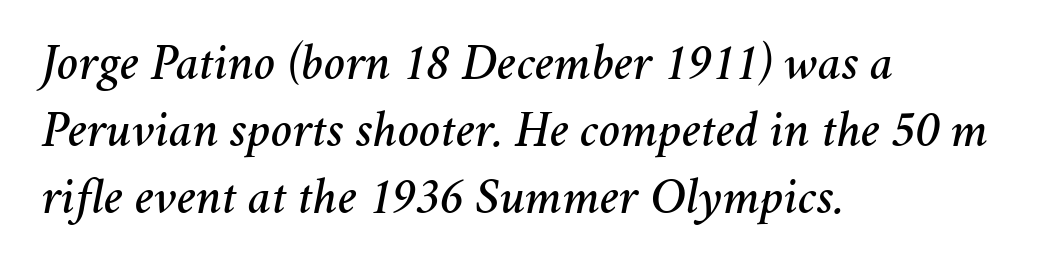
Do the characters align in a grid? No, the font is proportional. Regarding leading, the lines here are spaced in the standard way. Yep, that's italic — everything's leaning. All the whitespace from short lines collects on the right. You could call the tracking neutral — neither tight nor loose. The foot of each line stays bare and open.
